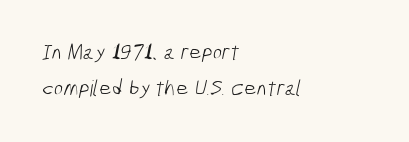
{"bold": "no", "underline": "no", "align": "left", "line_spacing": "normal", "line_spacing_ratio": 1.64, "letter_spacing": "normal", "letter_spacing_em": 0.0, "glyph_px": 22}
